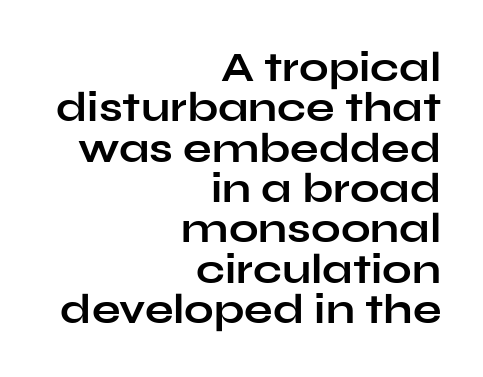
{"serif": "no", "italic": "no", "bold": "yes", "weight": "bold", "width": "wide", "stroke_contrast": "low", "x_height": "medium", "monospaced": "no", "underline": "no", "align": "right", "line_spacing": "tight", "line_spacing_ratio": 0.96, "letter_spacing": "normal", "letter_spacing_em": 0.0, "glyph_px": 42}
